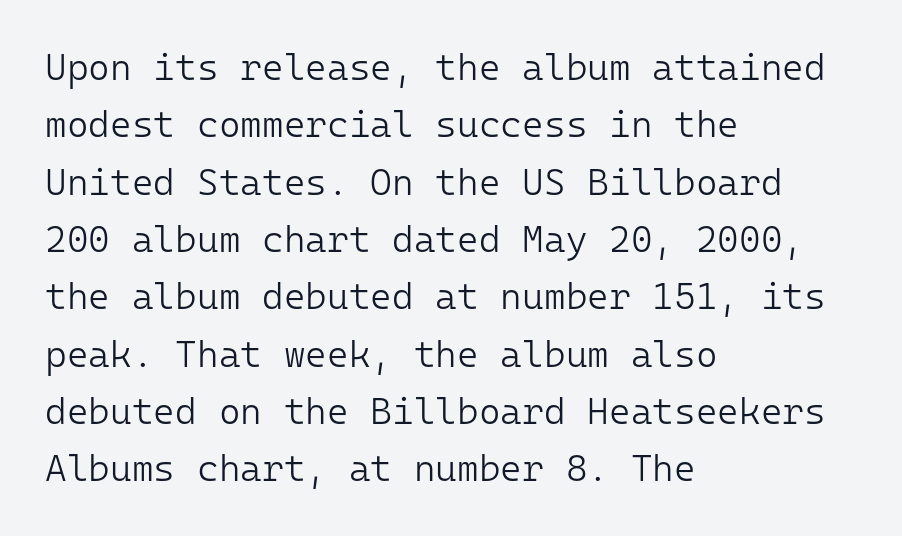
{"serif": "no", "italic": "no", "bold": "no", "weight": "light", "width": "normal", "stroke_contrast": "low", "x_height": "medium", "monospaced": "yes", "underline": "no", "align": "left", "line_spacing": "normal", "line_spacing_ratio": 1.55, "letter_spacing": "normal", "letter_spacing_em": 0.0, "glyph_px": 37}
